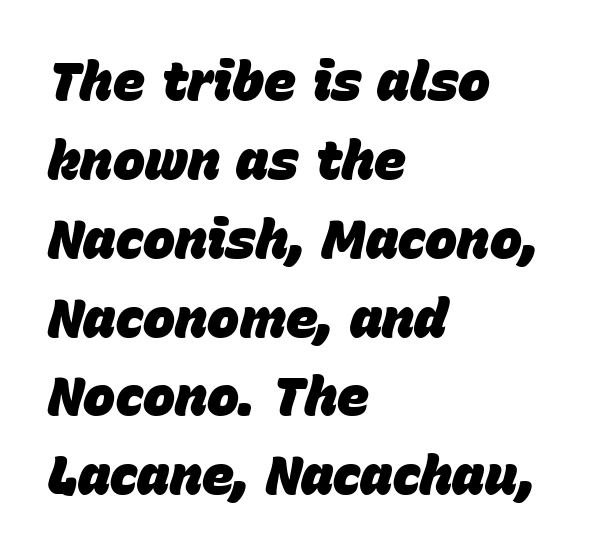
The sample has been set heavy, in full bold. Line beginnings align vertically; line endings do not. Posture: slanted. Each letter keeps its own natural width here, so spacing adapts to shape.
